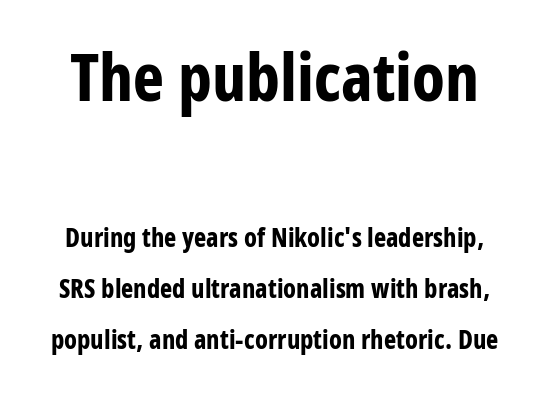
{"serif": "no", "italic": "no", "bold": "yes", "weight": "bold", "width": "condensed", "stroke_contrast": "low", "x_height": "medium", "monospaced": "no", "underline": "no", "line_spacing": "loose", "line_spacing_ratio": 1.95, "letter_spacing": "normal", "letter_spacing_em": 0.0, "larger_block": "first", "size_ratio": 2.54, "glyph_px": 66}
